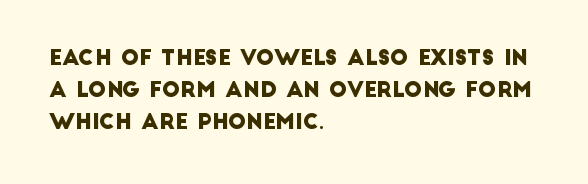
Quick note: interline space is typical. If you drew a ruler down the left edge, every line would touch it. Here the glyphs are tracked normally, forming tight word shapes. Words float on clear page, feet unadorned.
